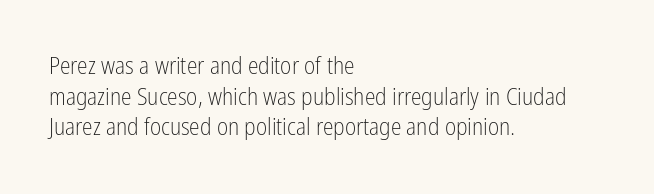
Is the type heavy? It reads as light-to-regular instead. Leftover space on each line is placed entirely after the last word. Characters follow at the spacing the type designer built in. The passage shown stacks its lines at a standard gap.
